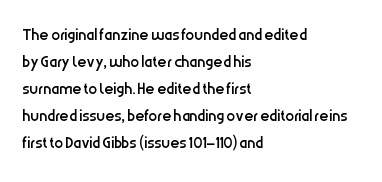
Beneath every word, the page is bare. The lettering holds an erect, upright posture throughout. Caption: face not bold, strokes unweighted. The gaps between neighbouring characters are ordinary and unremarkable.
